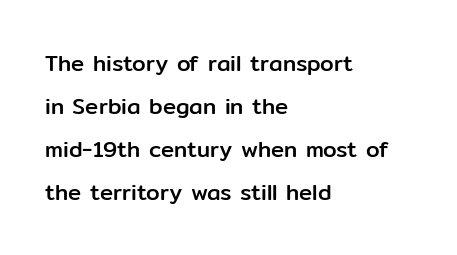
Vertical spacing — loose. Tall strokes in this sample are plumb rather than angled. The specimen omits any rule beneath the text block's lines. Students, note that the glyphs here touch the page at normal intervals. This sample is left-justified, so line endings fall wherever the words run out.
